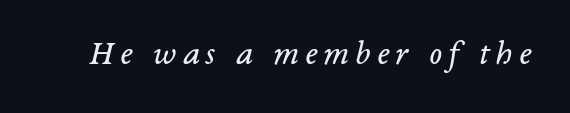
Q: Is the text bold? A: No.
Q: Is the text italic (slanted)? A: Yes, it leans right by about 14 degrees.
Q: Is the typeface a serif or a sans-serif typeface? A: Serif.
Q: Is the text underlined? A: No.
Q: Width (condensed, normal, or wide)? A: Normal.
Q: Stroke contrast? A: Low.
Q: x-height? A: Medium.
Q: Monospaced? A: No.
